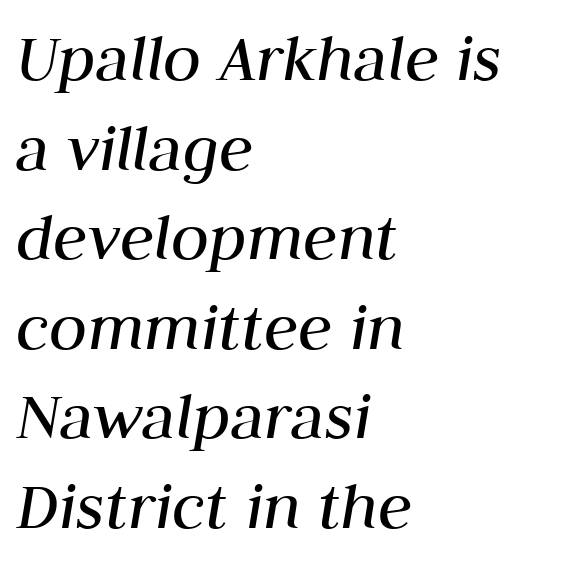
The face used here is proportionally spaced, like ordinary book or web type. Stems here are at most as thick as an everyday book face. The space between consecutive lines is moderate. If you drew a ruler down the left edge, every line would touch it.
